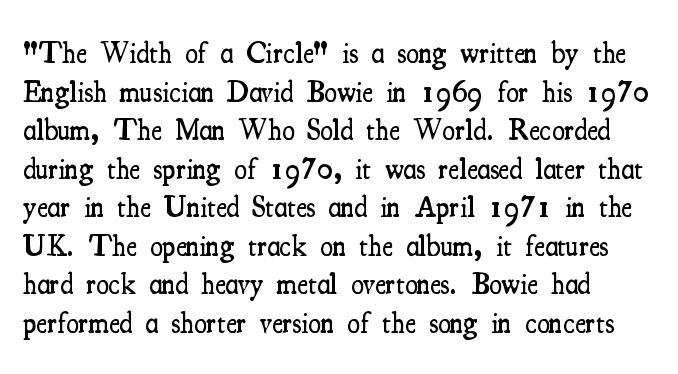
The image shows 29 px semibold, condensed serif type, upright; set left-aligned, normal line spacing (1.33x), normal letter spacing, not underlined; medium stroke contrast and a small x-height.
